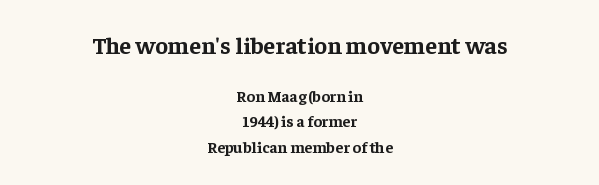
Alignment: centered. Horizontal bands of white between lines are of average thickness. A student would notice the top passage is typeset larger than what follows. Descenders hang freely into open space. This is the regular roman posture of the typeface. Thick stems and heavy bowls — unmistakably bold.
